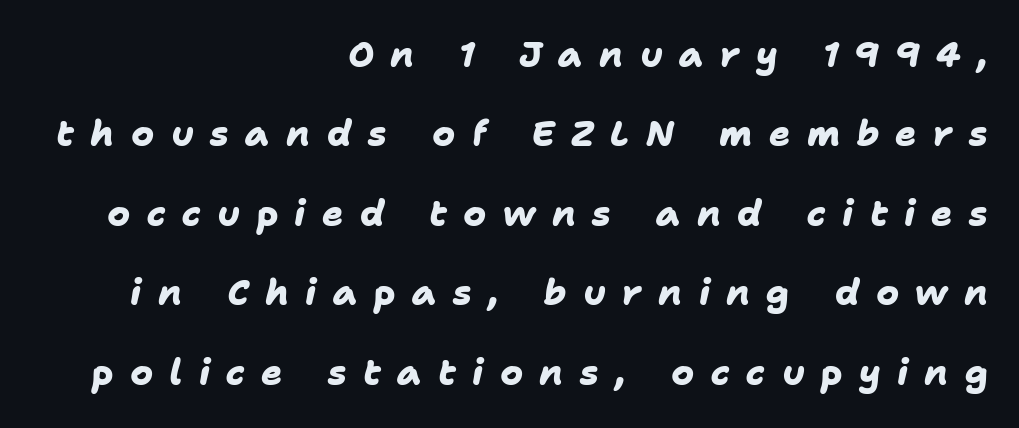
Observe the wide spacing: letters keep a clear distance from each other. As a designer I'd log this as weight 700, bold. Proportional: the letters do not fall into vertical columns. This rendering features lettering with no underline. Widely set lines give the paragraph a tall, airy silhouette. Every row of glyphs terminates at an identical x-position on the right.
